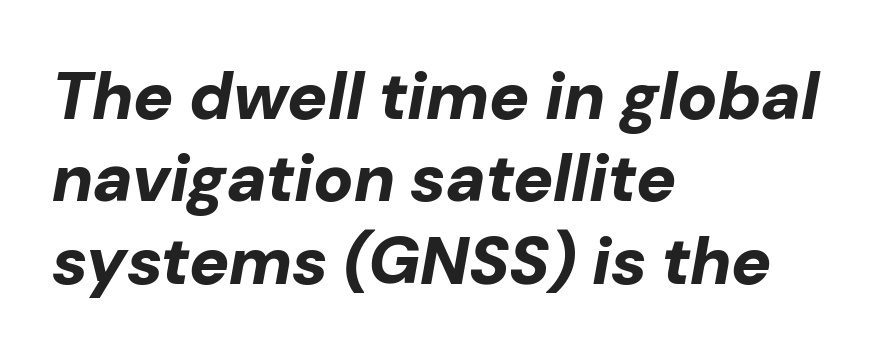
{"italic": "yes", "lean": "right", "slant_degrees": 10, "bold": "yes", "weight": "bold", "width": "normal", "stroke_contrast": "low", "x_height": "medium", "monospaced": "no", "underline": "no", "align": "left", "line_spacing_ratio": 1.23, "letter_spacing": "normal", "letter_spacing_em": 0.0, "glyph_px": 67}
